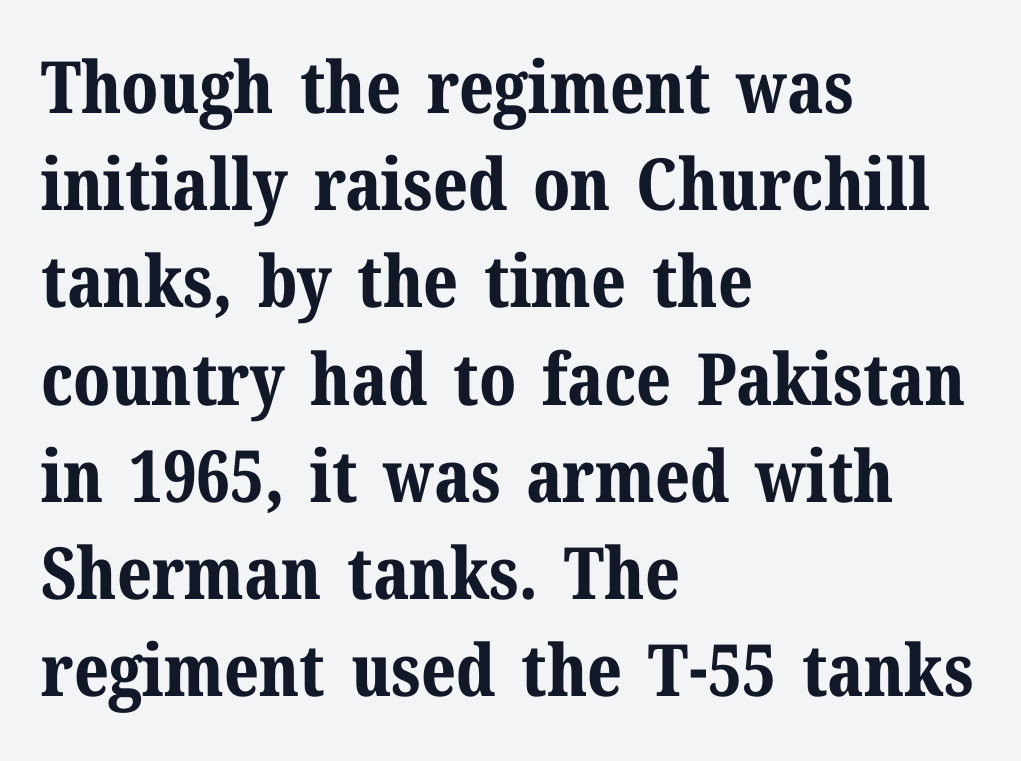
{"serif": "yes", "italic": "no", "bold": "yes", "weight": "bold", "width": "normal", "stroke_contrast": "medium", "x_height": "medium", "monospaced": "no", "underline": "no", "align": "left", "line_spacing": "normal", "line_spacing_ratio": 1.35, "letter_spacing": "normal", "letter_spacing_em": 0.0, "glyph_px": 72}
